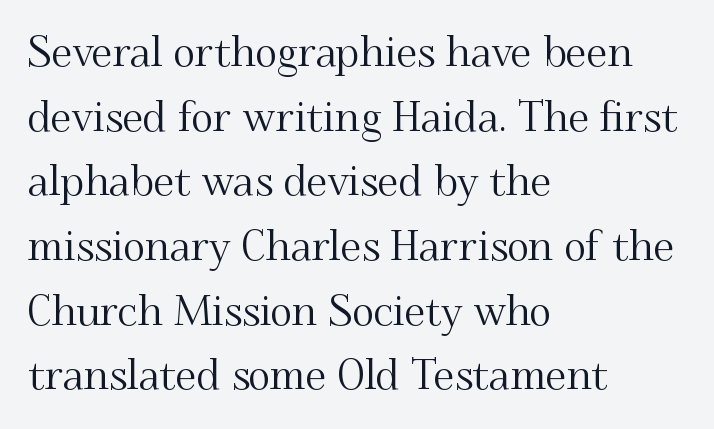
Q: Is the text italic (slanted)? A: No, it is upright.
Q: Is the typeface a serif or a sans-serif typeface? A: Serif.
Q: Is the text underlined? A: No.
Q: How is the paragraph aligned? A: Left-aligned.
Q: Is the spacing between letters normal or unusually wide? A: Normal.
Q: Is the spacing between lines tight, normal or loose? A: Normal.
Q: Width (condensed, normal, or wide)? A: Normal.
Q: Stroke contrast? A: Medium.
Q: x-height? A: Small.
Q: Monospaced? A: No.
